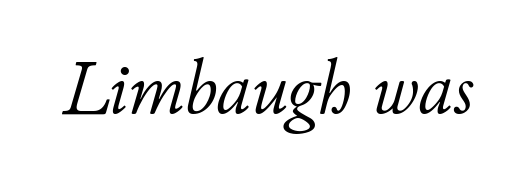
The image shows 77 px light type, italic (leaning right); set normal letter spacing, not underlined; low stroke contrast and a small x-height.
